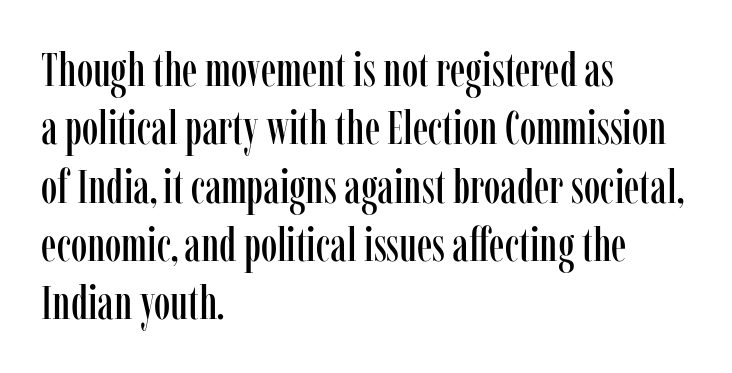
{"serif": "yes", "italic": "no", "width": "condensed", "stroke_contrast": "low", "x_height": "medium", "monospaced": "no", "underline": "no", "align": "left", "line_spacing_ratio": 1.24, "letter_spacing": "normal", "letter_spacing_em": 0.0, "glyph_px": 47}
